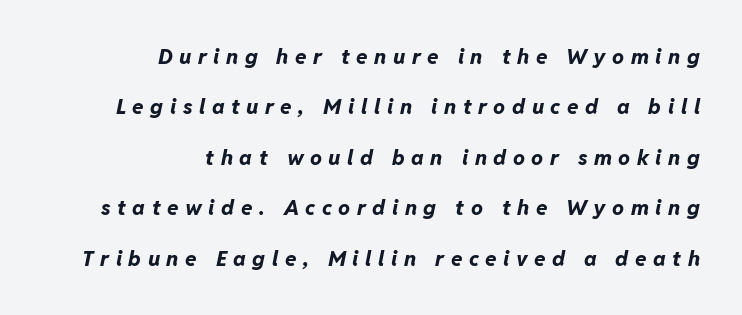
Q: Is the text bold? A: Yes.
Q: Is the text italic (slanted)? A: Yes, it leans right by about 11 degrees.
Q: Is the text underlined? A: No.
Q: How is the paragraph aligned? A: Right-aligned.
Q: Is the spacing between letters normal or unusually wide? A: Unusually wide.
Q: Is the spacing between lines tight, normal or loose? A: Loose.
